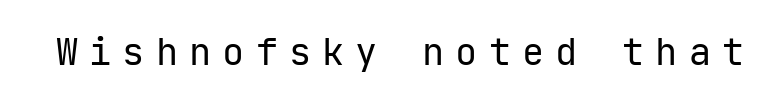
{"serif": "no", "italic": "no", "bold": "no", "weight": "regular", "width": "normal", "stroke_contrast": "low", "x_height": "medium", "monospaced": "yes", "underline": "no", "letter_spacing": "wide", "letter_spacing_em": 0.3, "glyph_px": 37}
